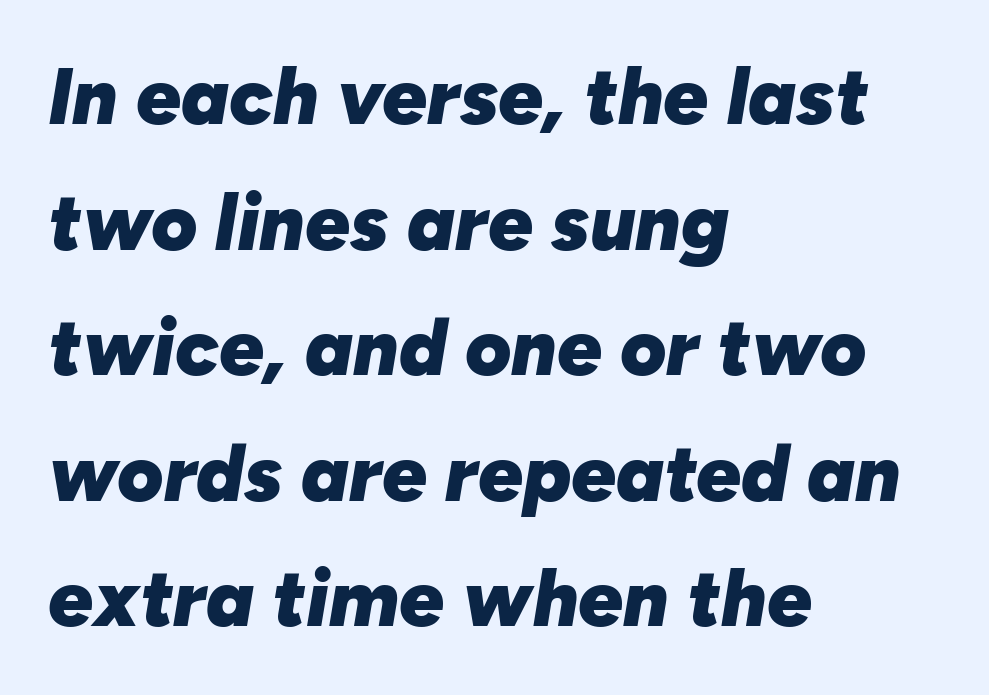
How are the letters spaced? Ordinarily, with no added tracking. A typesetter would mark this as italic. How heavy is the stroke? Heavy — this is a bold. All the whitespace from short lines collects on the right. Only glyphs here, with clear space below each row. Vertical spacing — default.
